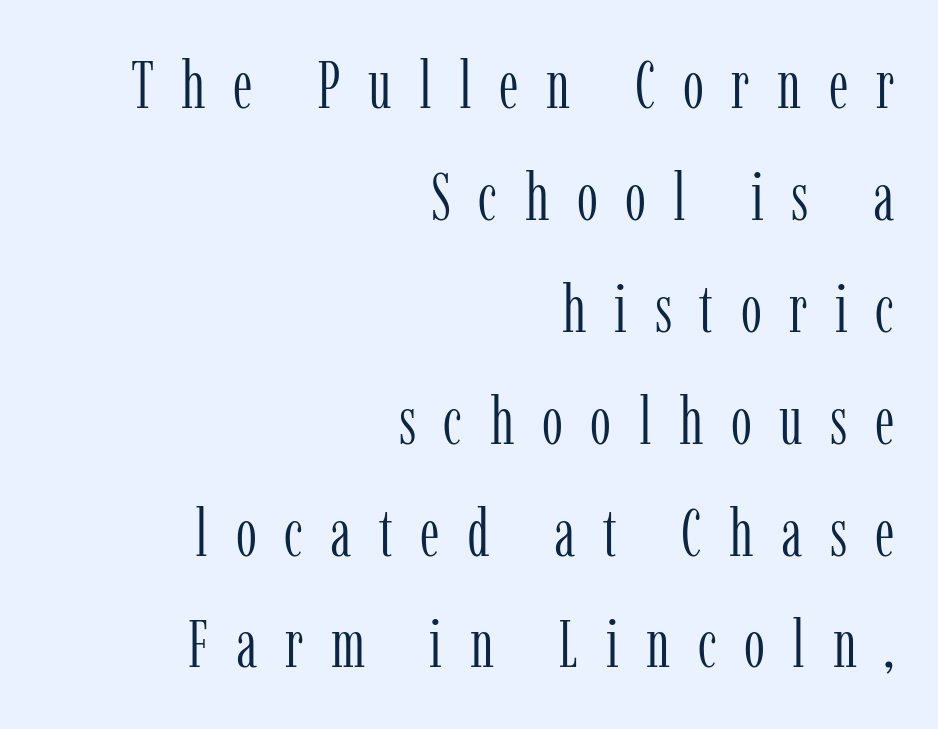
{"serif": "yes", "italic": "no", "bold": "no", "weight": "light", "width": "condensed", "stroke_contrast": "low", "x_height": "medium", "monospaced": "no", "underline": "no", "align": "right", "line_spacing": "normal", "line_spacing_ratio": 1.67, "letter_spacing": "wide", "letter_spacing_em": 0.41, "glyph_px": 67}
